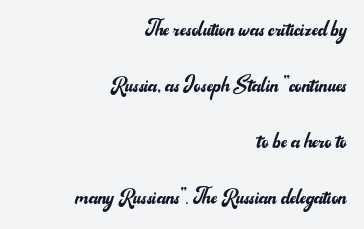
Q: Is the text bold? A: No.
Q: Is the text italic (slanted)? A: Yes.
Q: Is the text underlined? A: No.
Q: How is the paragraph aligned? A: Right-aligned.
Q: Is the spacing between letters normal or unusually wide? A: Normal.
Q: Is the spacing between lines tight, normal or loose? A: Loose.
